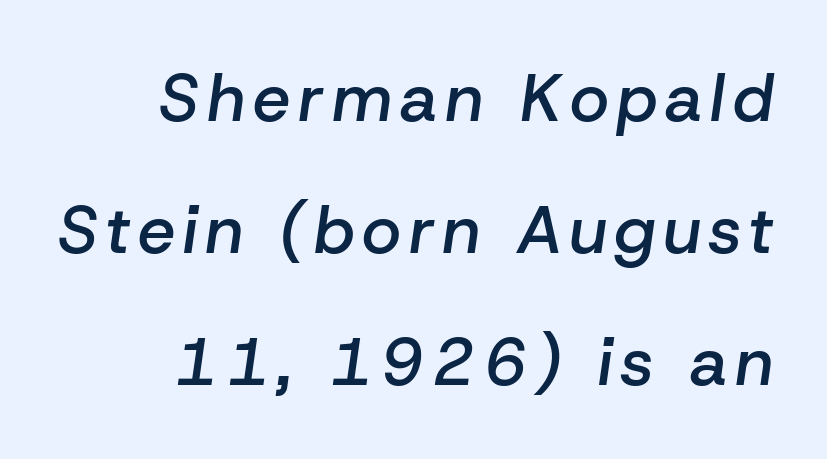
The image shows 67 px semibold type, italic (leaning right); set loose line spacing (1.97x), not underlined; low stroke contrast and a medium x-height.
